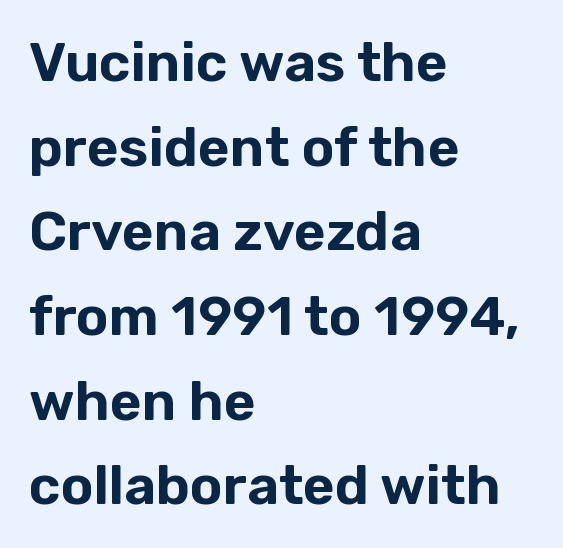
{"serif": "no", "italic": "no", "width": "normal", "stroke_contrast": "low", "x_height": "medium", "monospaced": "no", "underline": "no", "align": "left", "line_spacing": "normal", "line_spacing_ratio": 1.54, "letter_spacing": "normal", "letter_spacing_em": 0.0, "glyph_px": 55}
